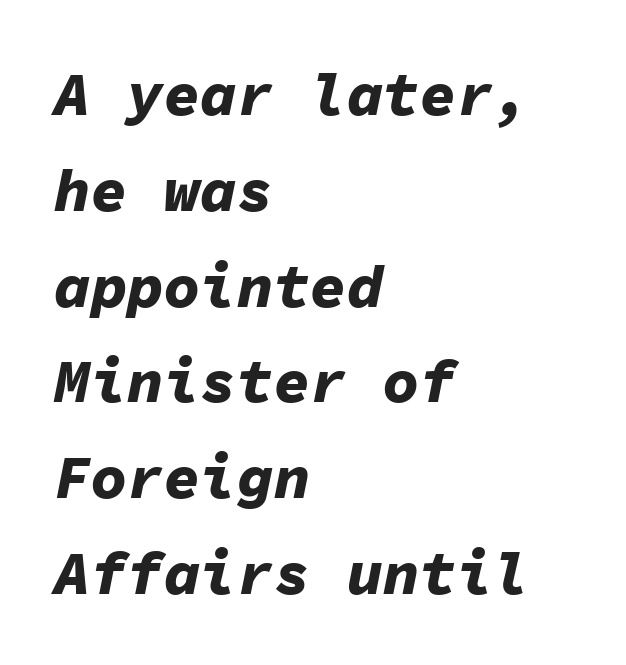
{"italic": "yes", "lean": "right", "slant_degrees": 11, "bold": "yes", "weight": "bold", "width": "normal", "stroke_contrast": "low", "x_height": "medium", "monospaced": "yes", "underline": "no", "align": "left", "line_spacing": "normal", "line_spacing_ratio": 1.57, "letter_spacing": "normal", "letter_spacing_em": 0.0, "glyph_px": 61}
